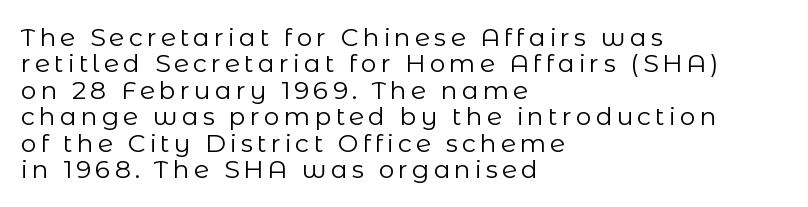
The image shows 25 px text type, upright; set left-aligned, tight line spacing (1.06x), not underlined.
